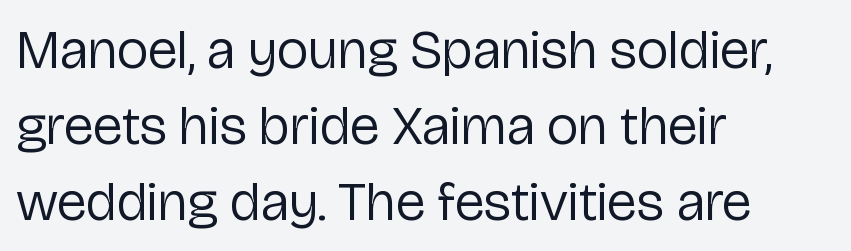
Looks like regular typesetting: each glyph gets only the width it needs. The lettering stays uniformly vertical, giving the passage a roman look. Note: no serifs on the glyphs. Stroke mass is kept to a normal reading level or below.
